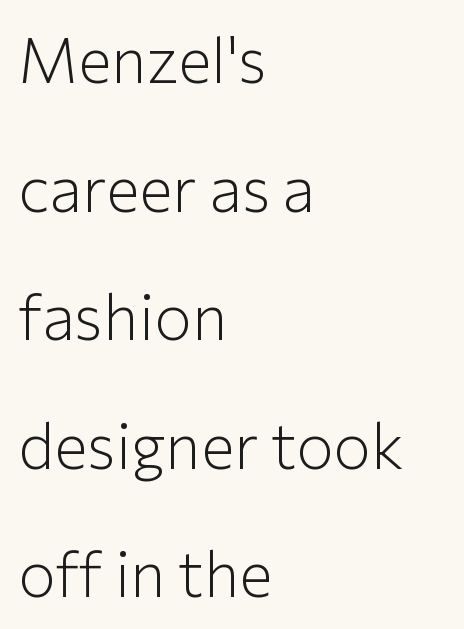
Q: Is the text bold? A: No.
Q: Is the text italic (slanted)? A: No, it is upright.
Q: Is the typeface a serif or a sans-serif typeface? A: Sans-serif.
Q: Is the text underlined? A: No.
Q: How is the paragraph aligned? A: Left-aligned.
Q: Is the spacing between letters normal or unusually wide? A: Normal.
Q: Is the spacing between lines tight, normal or loose? A: Loose.
Q: Width (condensed, normal, or wide)? A: Normal.
Q: Stroke contrast? A: Low.
Q: x-height? A: Medium.
Q: Monospaced? A: No.
